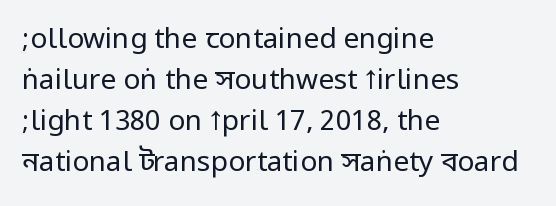
{"serif": "no", "italic": "no", "bold": "no", "weight": "regular", "width": "condensed", "stroke_contrast": "low", "underline": "no", "align": "left", "line_spacing": "normal", "line_spacing_ratio": 1.47, "letter_spacing": "normal", "letter_spacing_em": 0.0, "glyph_px": 28}
